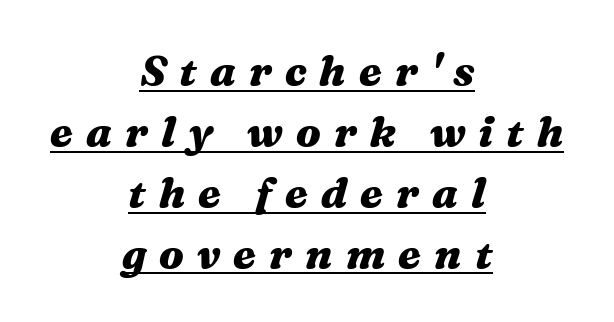
Line spacing here is normal. A typesetter would call this proportional, since set widths differ per character. The text carries the slant typical of an italic or oblique font. The sample has been set heavy, in full bold. Quick note: underline on.
